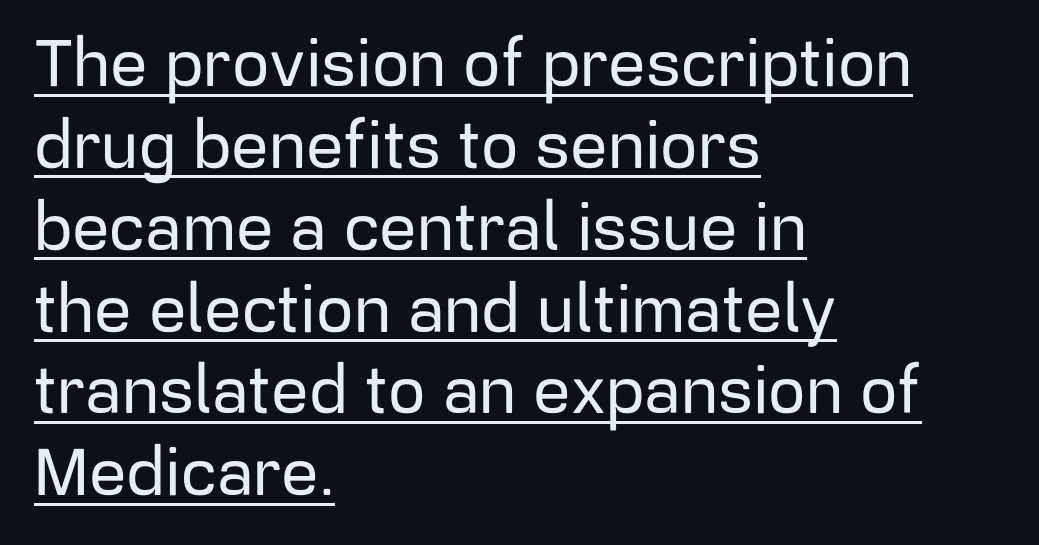
Q: Is the text italic (slanted)? A: No, it is upright.
Q: Is the typeface a serif or a sans-serif typeface? A: Sans-serif.
Q: Is the text underlined? A: Yes.
Q: How is the paragraph aligned? A: Left-aligned.
Q: Is the spacing between letters normal or unusually wide? A: Normal.
Q: Width (condensed, normal, or wide)? A: Normal.
Q: Stroke contrast? A: Low.
Q: x-height? A: Medium.
Q: Monospaced? A: No.
